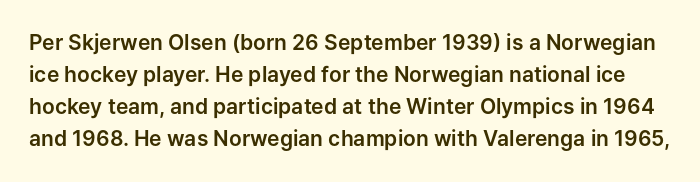
{"italic": "no", "underline": "no", "line_spacing": "normal", "line_spacing_ratio": 1.53, "letter_spacing": "normal", "letter_spacing_em": 0.0, "glyph_px": 21}
